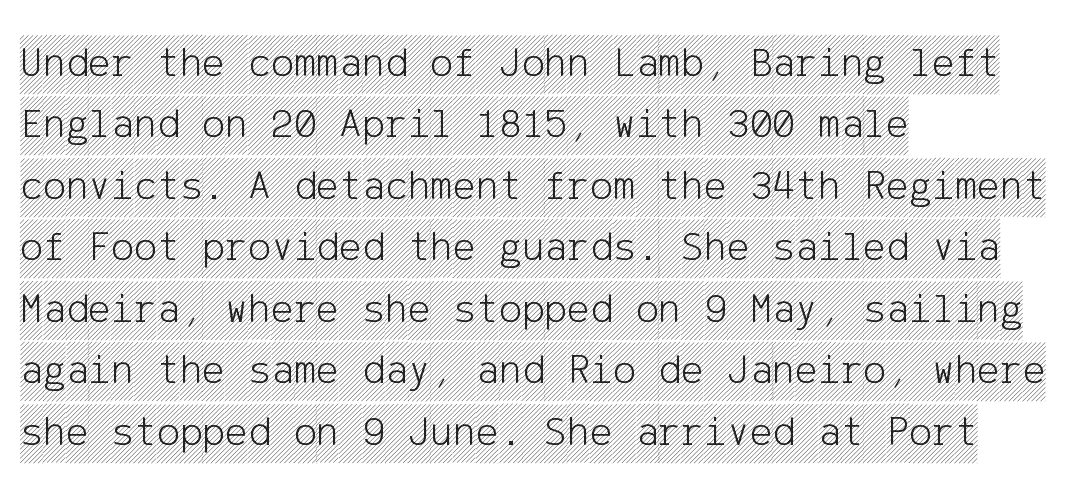
Honestly, the letter spacing is just normal — you wouldn't notice it. The lettering holds an erect, upright posture throughout. Regular leading. The passage is arranged the way most books set body copy — flush left. Just letters on the line, the space beneath them empty.
